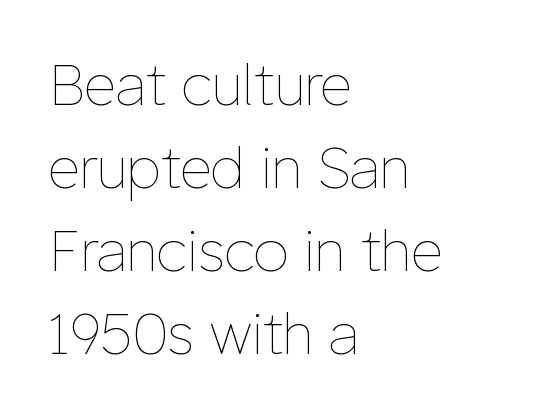
Q: Is the text bold? A: No.
Q: Is the text italic (slanted)? A: No, it is upright.
Q: Is the text underlined? A: No.
Q: How is the paragraph aligned? A: Left-aligned.
Q: Is the spacing between letters normal or unusually wide? A: Normal.
Q: Is the spacing between lines tight, normal or loose? A: Normal.
Q: Width (condensed, normal, or wide)? A: Normal.
Q: Stroke contrast? A: Low.
Q: x-height? A: Medium.
Q: Monospaced? A: No.
